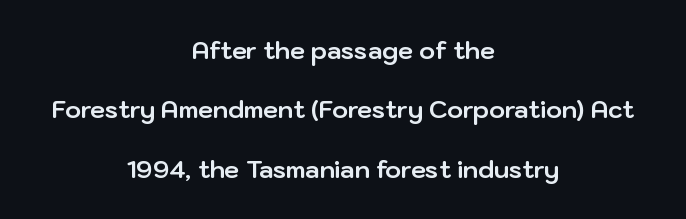
Rows of type keep a wide berth in the vertical direction. This rendering uses center alignment, leaving both contours irregular but symmetric. A bare baseline throughout the passage. In terms of posture, this sample is upright. Characters follow at the spacing the type designer built in.
